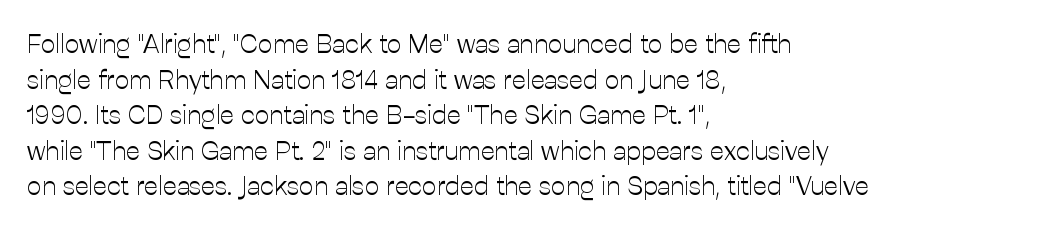
The line texture is even and compact thanks to regular tracking. Honestly, the row spacing looks completely unremarkable. Every row of glyphs begins at an identical x-position on the left. The letters stand straight up with perfectly vertical stems. Stroke thickness stays within the range of a standard reading face or lighter. Unmarked baselines from the first word to the last.
